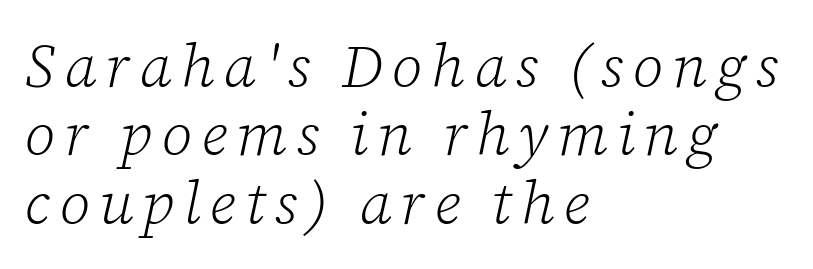
Q: Is the text bold? A: No.
Q: Is the text italic (slanted)? A: Yes, it leans right by about 12 degrees.
Q: Is the typeface a serif or a sans-serif typeface? A: Serif.
Q: Is the text underlined? A: No.
Q: How is the paragraph aligned? A: Left-aligned.
Q: Is the spacing between lines tight, normal or loose? A: Tight.
Q: Width (condensed, normal, or wide)? A: Normal.
Q: Stroke contrast? A: Low.
Q: x-height? A: Medium.
Q: Monospaced? A: No.
